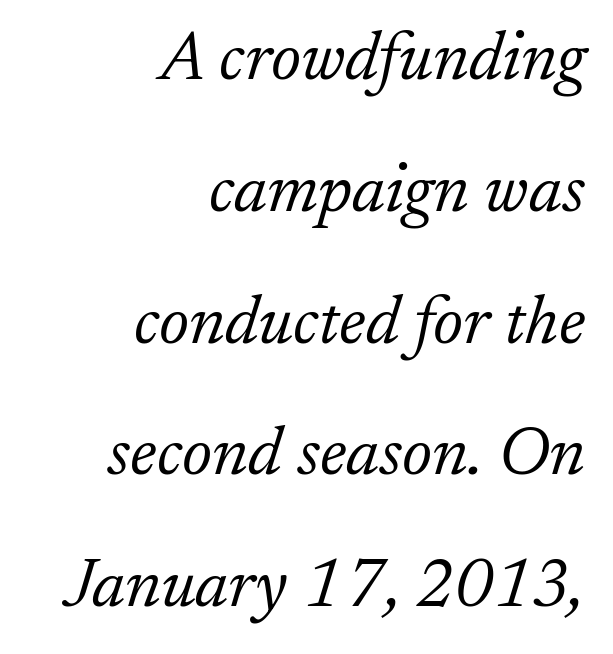
The image shows 69 px light serif type, italic (leaning right); set right-aligned, loose line spacing (1.91x), normal letter spacing, not underlined; low stroke contrast and a small x-height.
